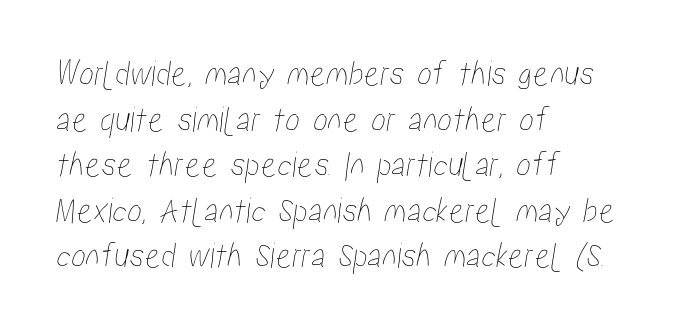
{"width": "condensed", "stroke_contrast": "low", "x_height": "medium", "monospaced": "no", "underline": "no", "align": "left", "line_spacing_ratio": 1.23, "letter_spacing": "normal", "letter_spacing_em": 0.0, "glyph_px": 37}
